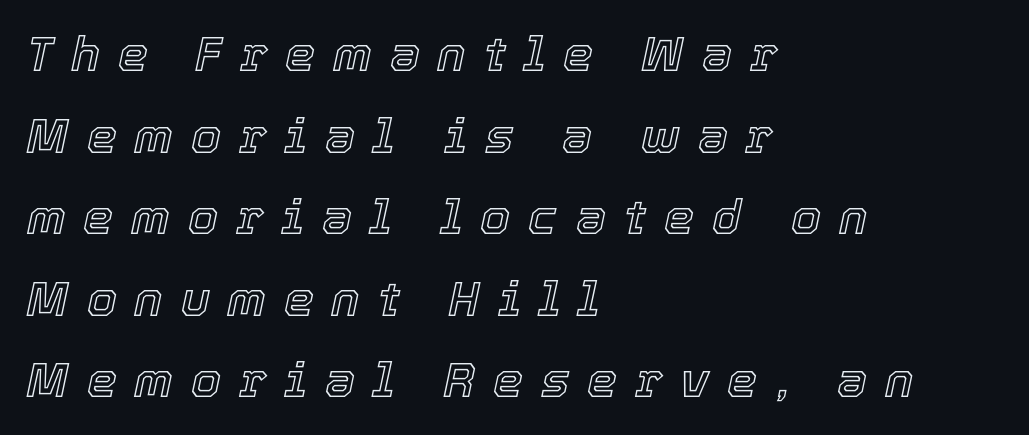
{"italic": "yes", "lean": "right", "slant_degrees": 12, "width": "normal", "x_height": "medium", "monospaced": "no", "underline": "no", "align": "left", "line_spacing": "normal", "line_spacing_ratio": 1.7, "letter_spacing": "wide", "letter_spacing_em": 0.37, "glyph_px": 48}
